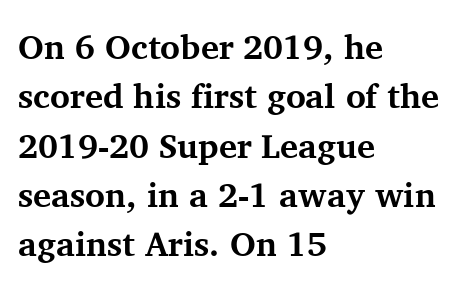
{"serif": "yes", "italic": "no", "bold": "yes", "weight": "bold", "width": "normal", "stroke_contrast": "medium", "x_height": "medium", "monospaced": "no", "underline": "no", "align": "left", "line_spacing": "normal", "line_spacing_ratio": 1.45, "letter_spacing": "normal", "letter_spacing_em": 0.0, "glyph_px": 34}
